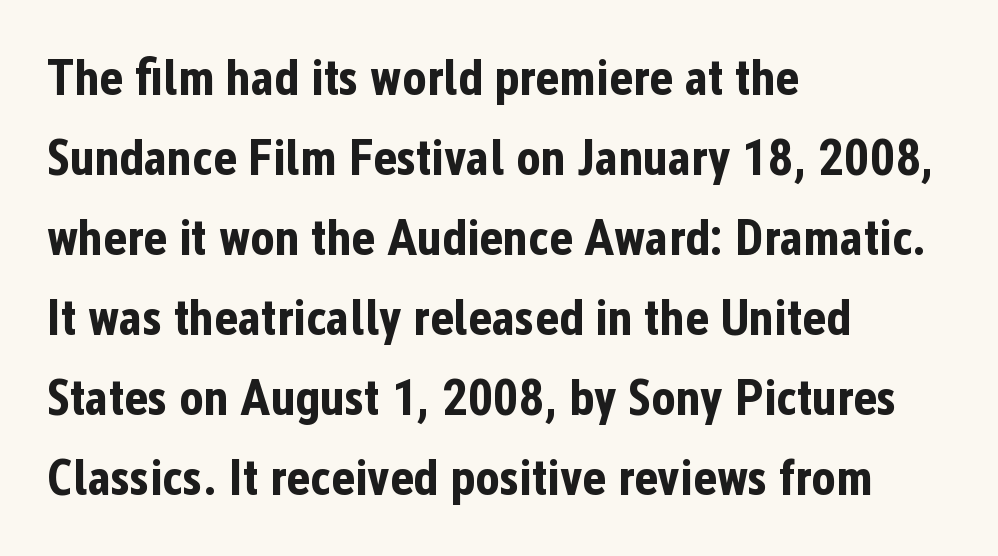
{"serif": "no", "italic": "no", "bold": "yes", "weight": "bold", "width": "condensed", "stroke_contrast": "low", "x_height": "medium", "monospaced": "no", "underline": "no", "align": "left", "line_spacing": "normal", "line_spacing_ratio": 1.57, "letter_spacing": "normal", "letter_spacing_em": 0.0, "glyph_px": 51}
